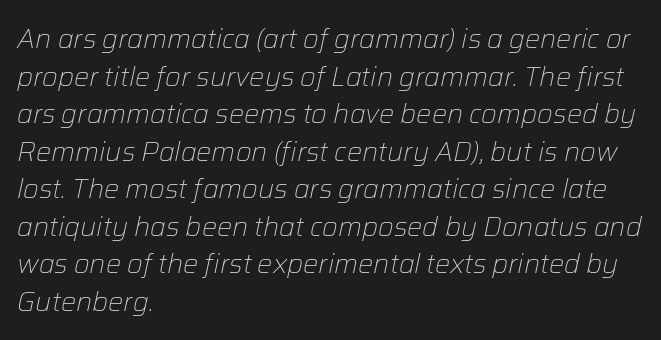
{"italic": "yes", "lean": "right", "slant_degrees": 12, "bold": "no", "underline": "no", "align": "left", "line_spacing": "normal", "line_spacing_ratio": 1.39, "letter_spacing": "normal", "letter_spacing_em": 0.0, "glyph_px": 27}
